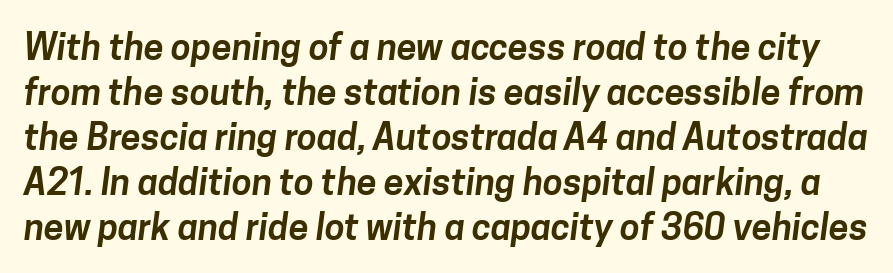
Q: Is the typeface a serif or a sans-serif typeface? A: Sans-serif.
Q: Is the text underlined? A: No.
Q: Is the spacing between letters normal or unusually wide? A: Normal.
Q: Is the spacing between lines tight, normal or loose? A: Normal.
Q: Width (condensed, normal, or wide)? A: Normal.
Q: Stroke contrast? A: Low.
Q: x-height? A: Medium.
Q: Monospaced? A: No.
